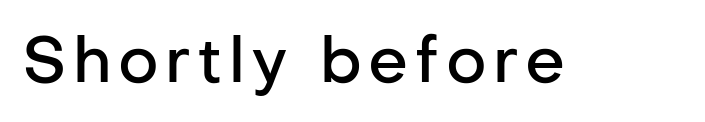
{"serif": "no", "italic": "no", "bold": "semi", "weight": "semibold", "width": "normal", "stroke_contrast": "low", "x_height": "medium", "monospaced": "no", "underline": "no", "glyph_px": 63}
